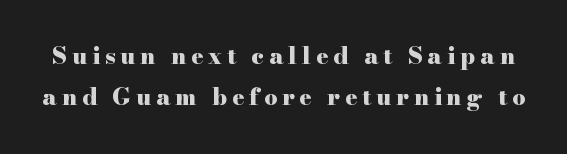
How heavy is the stroke? Heavy — this is a bold. The lettering stays uniformly vertical, giving the passage a roman look. Just letters on the line, the space beneath them empty. The horizontal fit of the characters is loose and conspicuously gappy.
